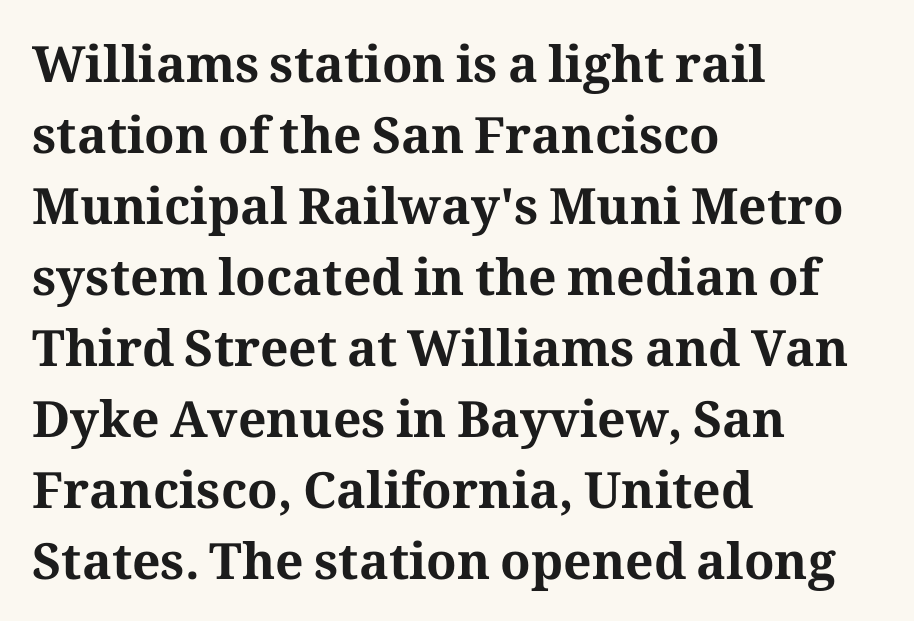
The image shows 50 px bold serif type, upright; set left-aligned, normal line spacing (1.42x), normal letter spacing, not underlined; medium stroke contrast and a medium x-height.
